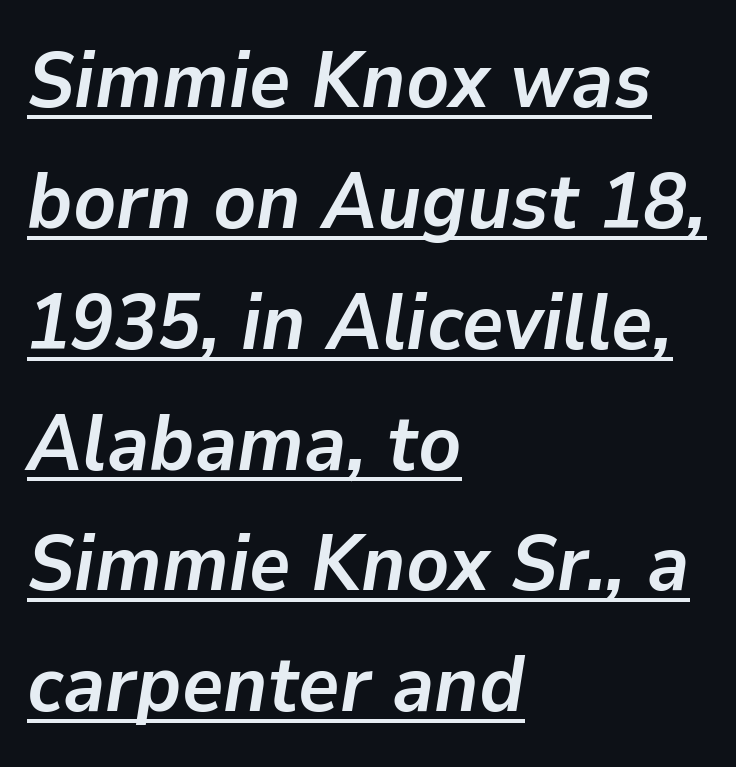
{"italic": "yes", "lean": "right", "slant_degrees": 9, "bold": "yes", "weight": "semibold", "width": "normal", "stroke_contrast": "low", "x_height": "medium", "monospaced": "no", "underline": "yes", "align": "left", "line_spacing": "normal", "line_spacing_ratio": 1.53, "letter_spacing": "normal", "letter_spacing_em": 0.0, "glyph_px": 79}
